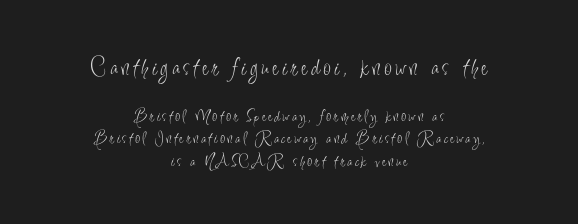
Unbolded letterforms with no extra heft. Glance below the letters and you will spot only blank space. The rag falls on both sides of this text block equally. The face used here appears at its bigger size in the upper chunk.
